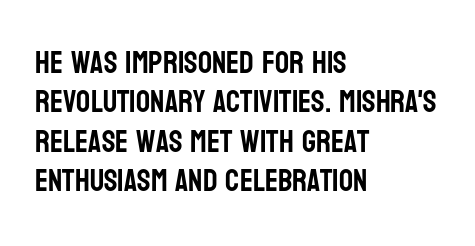
{"serif": "no", "italic": "no", "width": "condensed", "stroke_contrast": "low", "x_height": "large", "monospaced": "no", "underline": "no", "align": "left", "line_spacing": "normal", "line_spacing_ratio": 1.27, "letter_spacing": "normal", "letter_spacing_em": 0.0, "glyph_px": 31}
